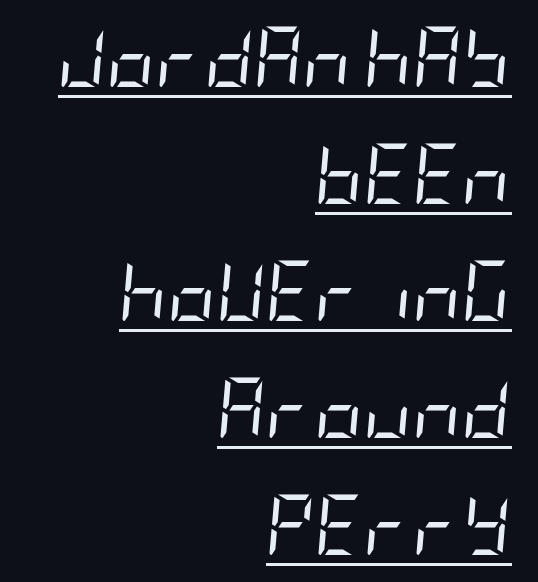
The image shows 60 px regular-weight, condensed type, italic (leaning right); set right-aligned, loose line spacing (1.95x), normal letter spacing, underlined; low stroke contrast and a large x-height.
